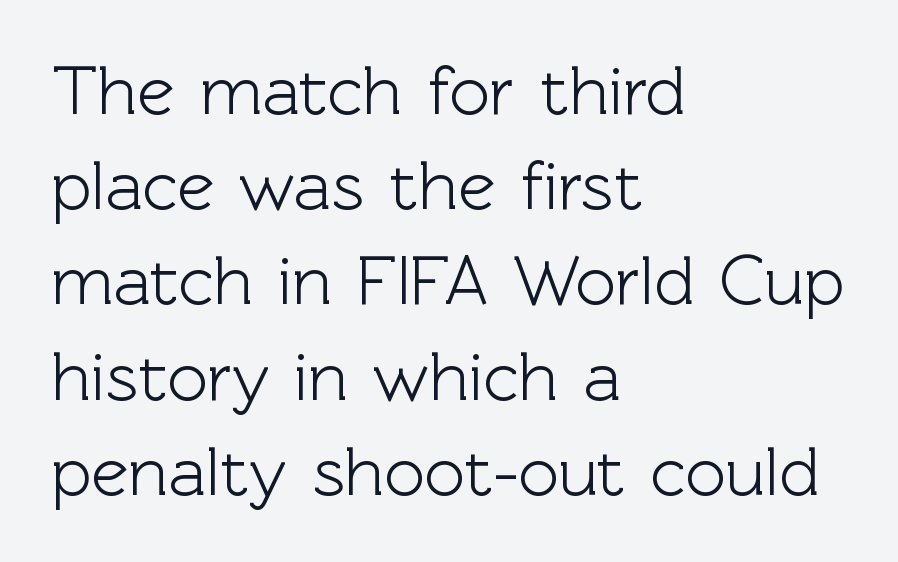
Q: Is the text italic (slanted)? A: No, it is upright.
Q: Is the typeface a serif or a sans-serif typeface? A: Sans-serif.
Q: Is the text underlined? A: No.
Q: How is the paragraph aligned? A: Left-aligned.
Q: Is the spacing between letters normal or unusually wide? A: Normal.
Q: Is the spacing between lines tight, normal or loose? A: Normal.
Q: Width (condensed, normal, or wide)? A: Normal.
Q: x-height? A: Medium.
Q: Monospaced? A: No.
